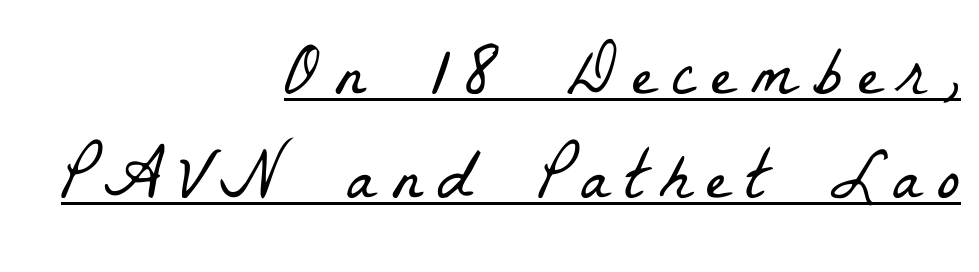
The image shows 69 px light, condensed serif type; set right-aligned, normal line spacing (1.51x), unusually wide letter spacing (+0.23 em), underlined; low stroke contrast and a medium x-height.
